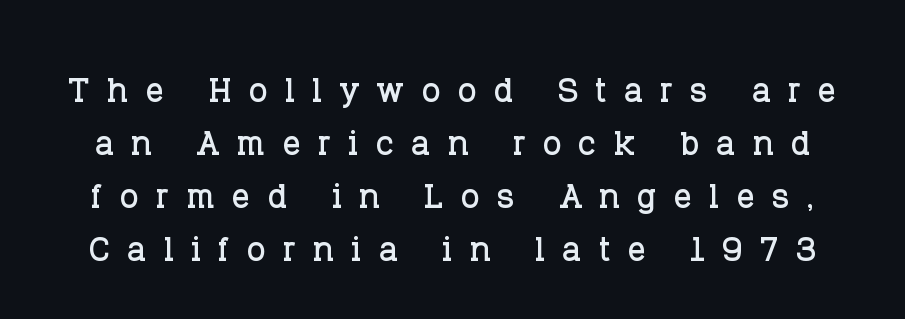
Q: Is the text italic (slanted)? A: No, it is upright.
Q: Is the typeface a serif or a sans-serif typeface? A: Serif.
Q: Is the text underlined? A: No.
Q: Is the spacing between letters normal or unusually wide? A: Unusually wide.
Q: Width (condensed, normal, or wide)? A: Normal.
Q: Stroke contrast? A: Low.
Q: x-height? A: Large.
Q: Monospaced? A: No.
